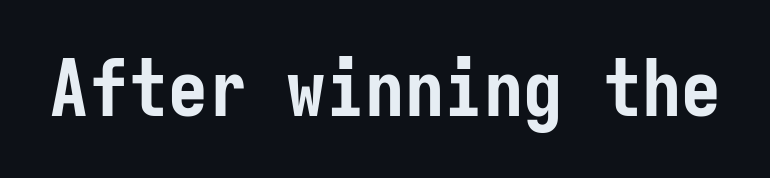
The passage shown is typed in a monospace face where columns stay perfectly aligned. Short note: letters normally spaced. Notice how thick the strokes are: this is what a full bold looks like. The face used here is a sans, in the tradition of grotesques and geometrics. Underline: absent.
